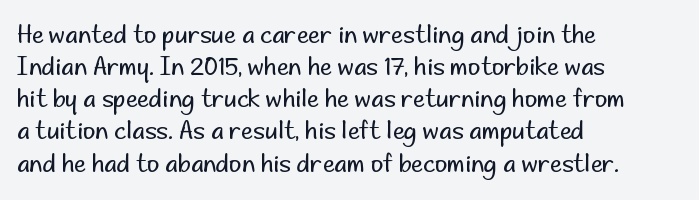
The image shows 24 px text type, upright; set left-aligned, normal line spacing (1.34x), normal letter spacing, not underlined.
